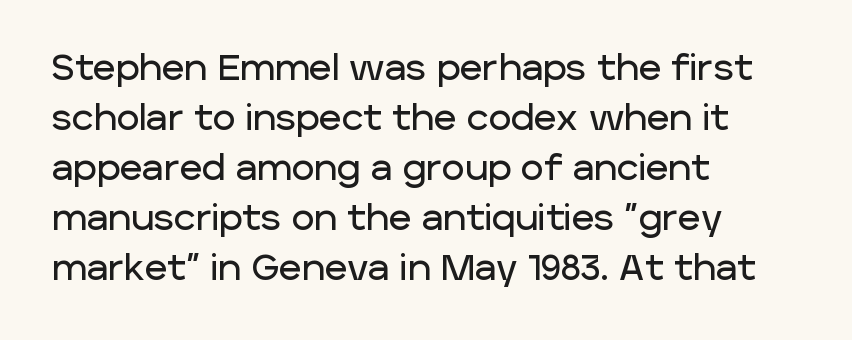
The image shows 35 px sans-serif type, upright; set left-aligned, normal line spacing (1.43x), normal letter spacing, not underlined; low stroke contrast and a large x-height.
